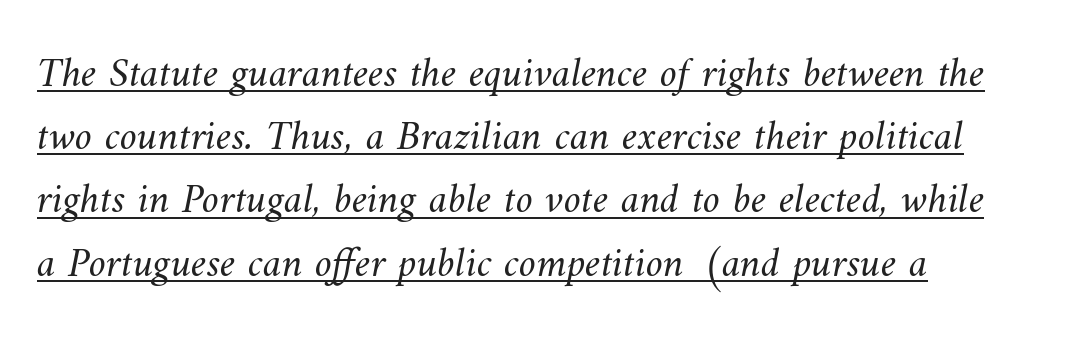
{"bold": "no", "weight": "light", "width": "normal", "stroke_contrast": "medium", "x_height": "small", "monospaced": "no", "underline": "yes", "align": "left", "line_spacing": "normal", "line_spacing_ratio": 1.47, "letter_spacing": "normal", "letter_spacing_em": 0.0, "glyph_px": 43}
